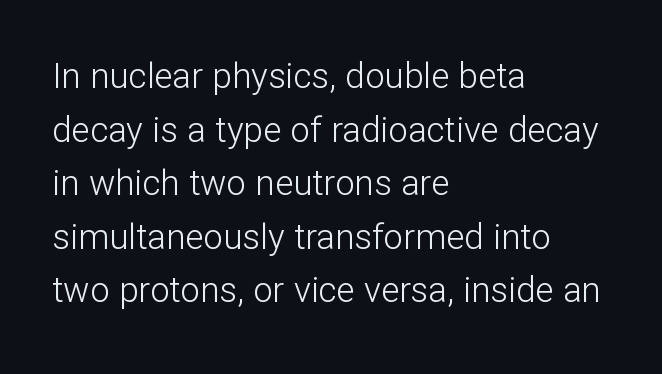
Note the varied advance widths — an 'i' is clearly narrower than an 'm'. This is sans-serif lettering, the kind often seen on screens and signage. A typesetter would call this zero additional tracking. Every row of glyphs begins at an identical x-position on the left. Anything drawn beneath the words? Only blank space. The font is comparable to plain body text, perhaps lighter.
